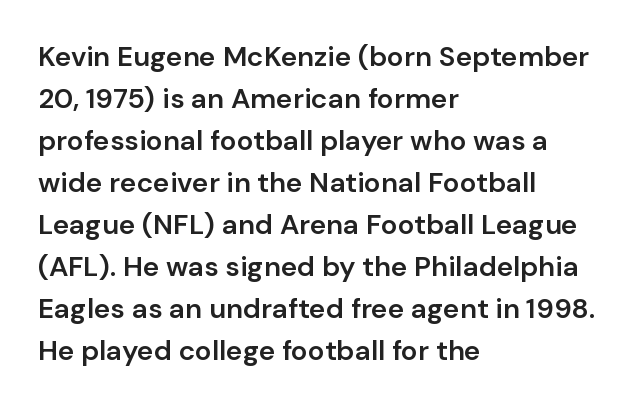
Spacing verdict: proportional, widths tailored to each character. Compared with a centered layout, this one pins lines to the left instead. As a designer I'd log this as weight 600, semibold. Style check: upright. Normally led — the rows are evenly, conventionally spaced. Nothing unusual about the tracking: characters are spaced as the font intends.
